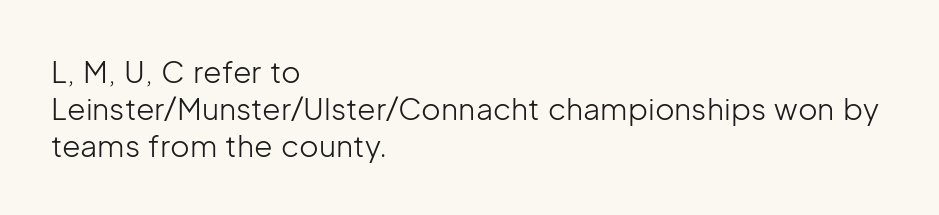
The image shows 30 px light sans-serif type, upright; set left-aligned, line spacing 1.23x, normal letter spacing, not underlined; low stroke contrast and a medium x-height.
